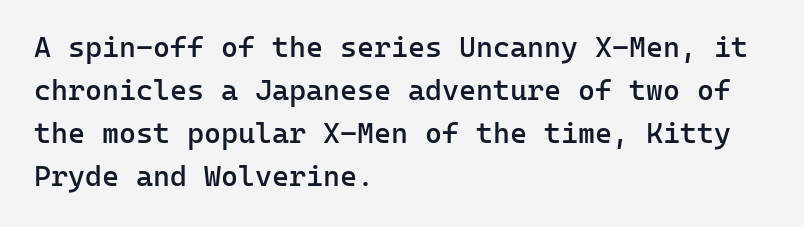
This sample uses plain, unmodified letter spacing. This sample uses a sans-serif face. This rendering uses left alignment, leaving the right contour irregular. You could count columns in this text — the font is strictly monospaced. Typesetter's note: demi weight, one step under bold.
